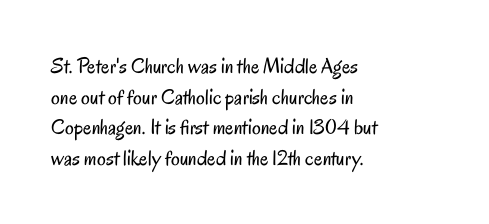
Here the glyphs are tracked normally, forming tight word shapes. This sample keeps an unexceptional amount of space between lines. Every character sits straight up, as roman type does. Each stroke keeps to a modest, everyday thickness or less. This rendering uses left alignment, leaving the right contour irregular. Descenders are the only things crossing below the line.
